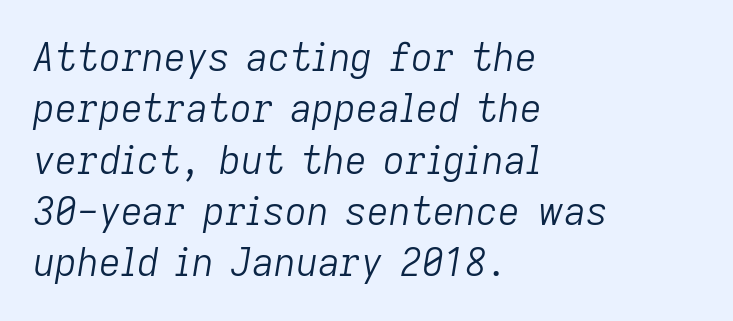
The image shows 38 px light type, italic (leaning right); set left-aligned, normal line spacing (1.35x), normal letter spacing, not underlined; low stroke contrast and a medium x-height.
